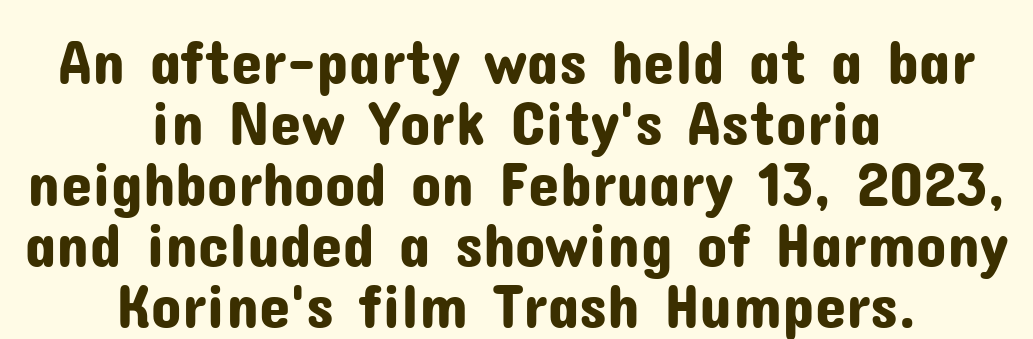
{"serif": "no", "italic": "no", "width": "normal", "stroke_contrast": "low", "x_height": "medium", "monospaced": "no", "underline": "no", "align": "center", "line_spacing": "tight", "line_spacing_ratio": 0.97, "letter_spacing": "normal", "letter_spacing_em": 0.0, "glyph_px": 63}
